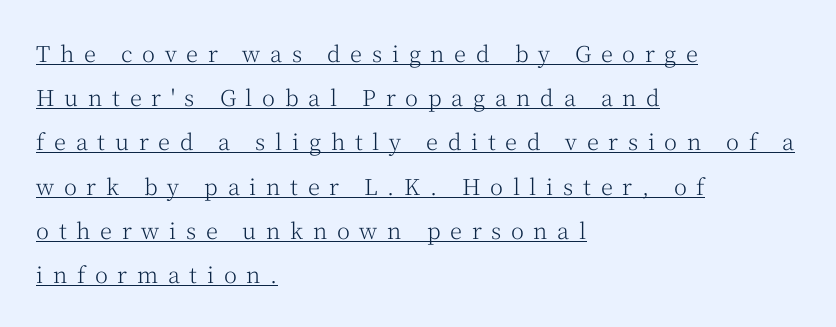
{"italic": "no", "bold": "no", "underline": "yes", "align": "left", "line_spacing": "loose", "line_spacing_ratio": 2.01, "letter_spacing": "wide", "letter_spacing_em": 0.44, "glyph_px": 22}
